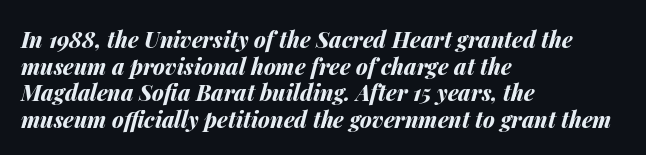
Q: Is the text bold? A: Yes.
Q: Is the text italic (slanted)? A: Yes, it leans right by about 14 degrees.
Q: Is the text underlined? A: No.
Q: How is the paragraph aligned? A: Left-aligned.
Q: Is the spacing between letters normal or unusually wide? A: Normal.
